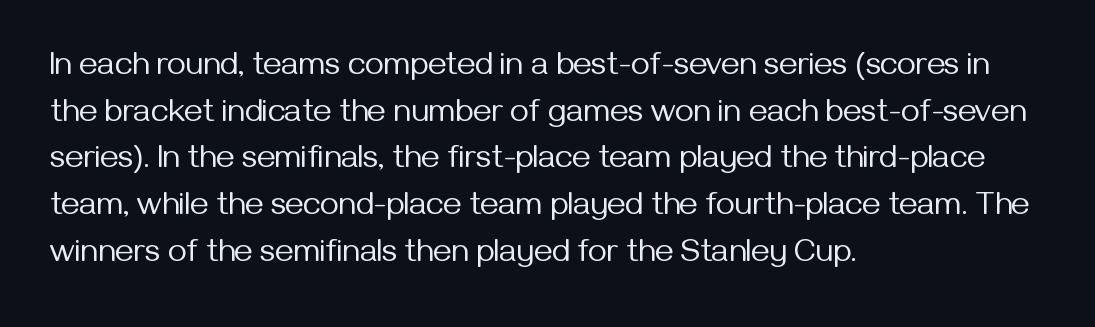
The image shows 32 px regular-weight sans-serif type, upright; set left-aligned, normal line spacing (1.46x), normal letter spacing, not underlined; medium stroke contrast and a medium x-height.
